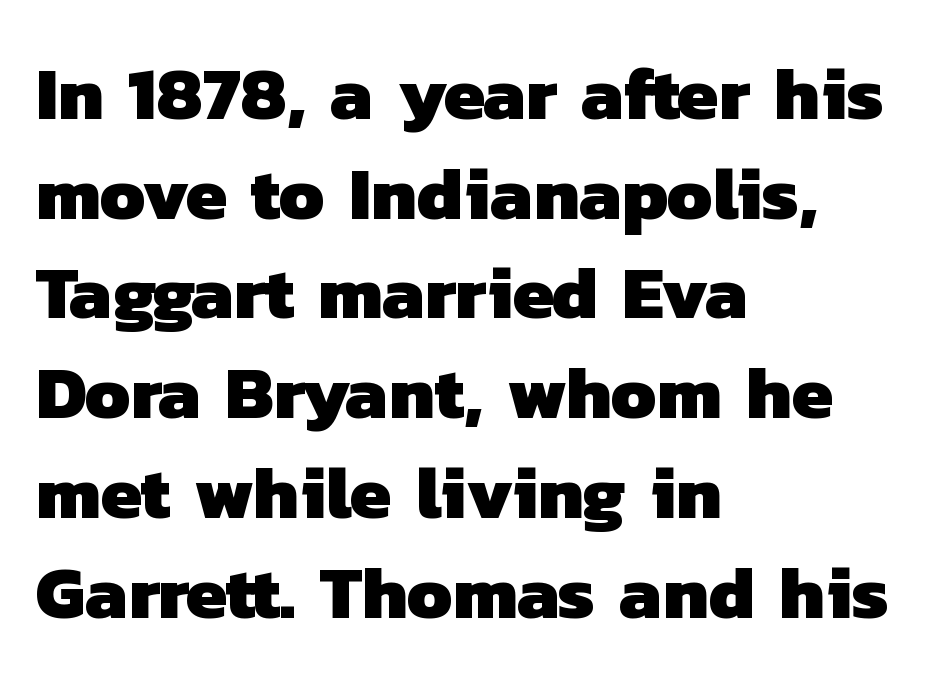
The image shows 75 px heavy sans-serif type; set left-aligned, normal line spacing (1.33x), normal letter spacing, not underlined; low stroke contrast and a medium x-height.
